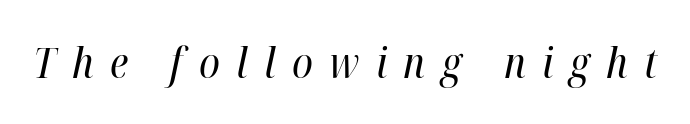
The gaps between neighbouring characters are conspicuously large. Caption: face not bold, strokes unweighted. A typesetter would call this proportional, since set widths differ per character. Emphasis-style slanted type is in use.
